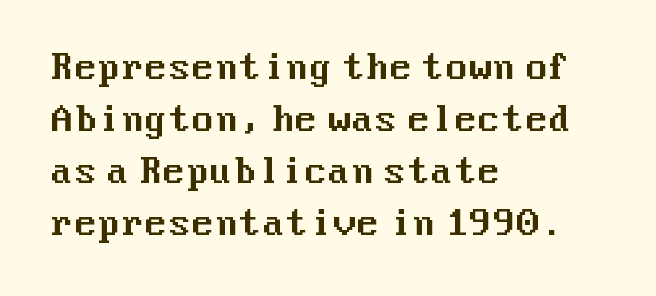
Q: Is the text italic (slanted)? A: No, it is upright.
Q: Is the typeface a serif or a sans-serif typeface? A: Sans-serif.
Q: Is the text underlined? A: No.
Q: How is the paragraph aligned? A: Left-aligned.
Q: Is the spacing between letters normal or unusually wide? A: Normal.
Q: Is the spacing between lines tight, normal or loose? A: Normal.
Q: Width (condensed, normal, or wide)? A: Normal.
Q: Stroke contrast? A: Medium.
Q: x-height? A: Medium.
